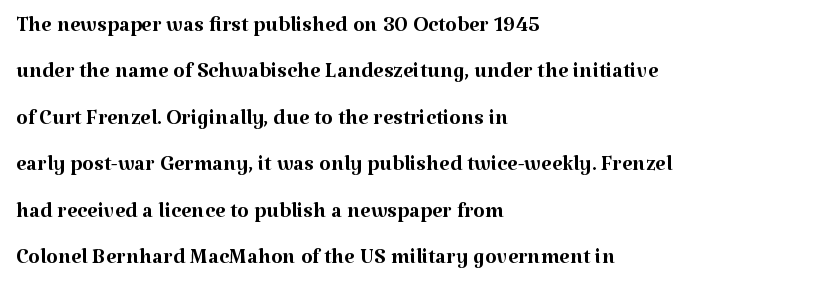
Q: Is the text bold? A: No.
Q: Is the text italic (slanted)? A: No, it is upright.
Q: Is the typeface a serif or a sans-serif typeface? A: Serif.
Q: Is the text underlined? A: No.
Q: How is the paragraph aligned? A: Left-aligned.
Q: Is the spacing between letters normal or unusually wide? A: Normal.
Q: Is the spacing between lines tight, normal or loose? A: Normal.
Q: Width (condensed, normal, or wide)? A: Normal.
Q: Stroke contrast? A: Medium.
Q: x-height? A: Medium.
Q: Monospaced? A: No.
